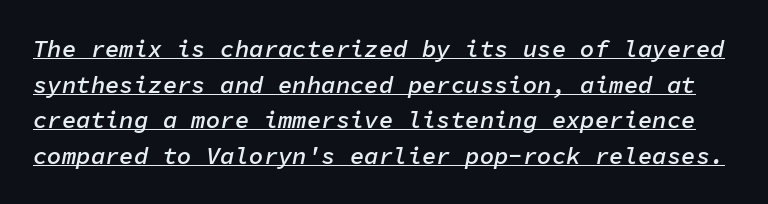
The image shows 24 px text type, italic (leaning right); set normal line spacing (1.48x), normal letter spacing, underlined.
